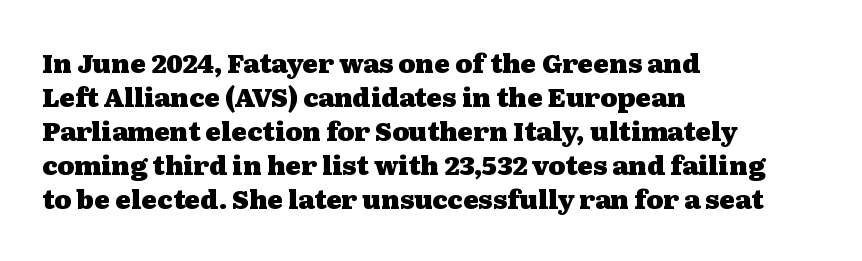
Q: Is the text bold? A: Yes.
Q: Is the text italic (slanted)? A: No, it is upright.
Q: Is the text underlined? A: No.
Q: How is the paragraph aligned? A: Left-aligned.
Q: Is the spacing between letters normal or unusually wide? A: Normal.
Q: Is the spacing between lines tight, normal or loose? A: Normal.
